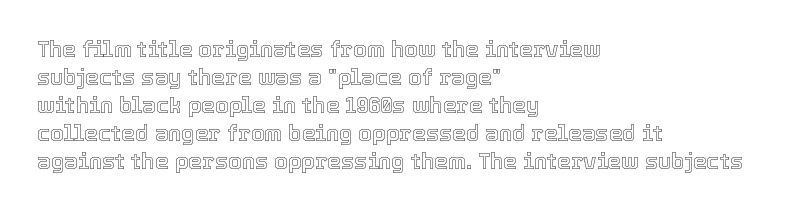
Q: Is the text italic (slanted)? A: No, it is upright.
Q: Is the text underlined? A: No.
Q: How is the paragraph aligned? A: Left-aligned.
Q: Is the spacing between letters normal or unusually wide? A: Normal.
Q: Is the spacing between lines tight, normal or loose? A: Normal.
